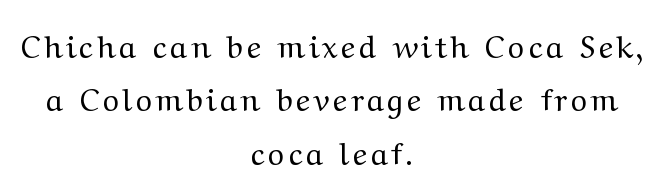
Tall strokes in this sample are plumb rather than angled. Proportional: the letters do not fall into vertical columns. The characters are drawn with everyday or finer stroke widths. Compared with a flush-left layout, this one balances lines on the center instead. Just letters on the line, the space beneath them empty. A typesetter would label this face a serif.
